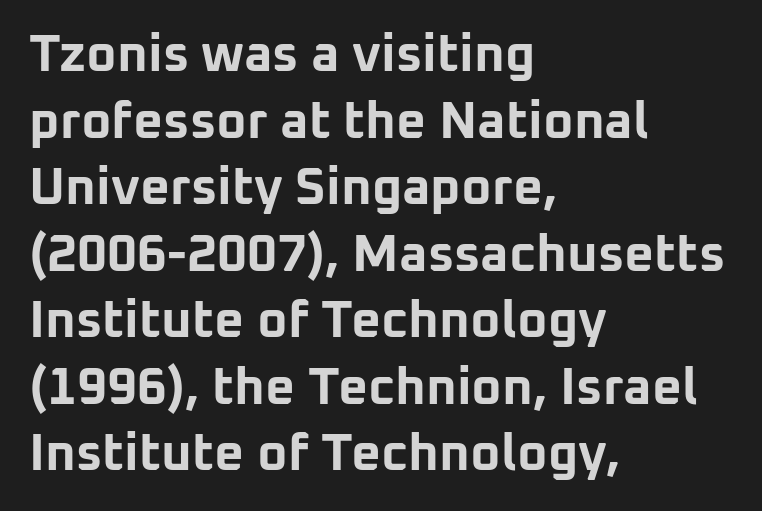
The tracking reads as untouched default to a designer's eye. Students, observe: this is what conventionally led text looks like. Any mark beneath the type? The region is blank. Look at the stroke-to-counter ratio: heavy, a bold. When letters stand straight like this, we call the style roman or upright.
